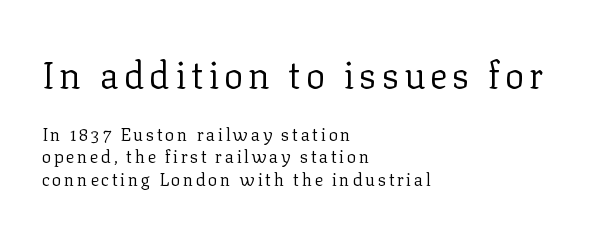
Typesetter's note — upper block bumped up in size, lower block left smaller. The rendering uses a moderate line-height, typical for paragraphs. Check the space under the baseline: it is left empty. Ordinary non-slanted type is in use. This rendering employs a face with finishing strokes, i.e., a serif. Think of a printed novel: that variable character pitch is what you see here.
